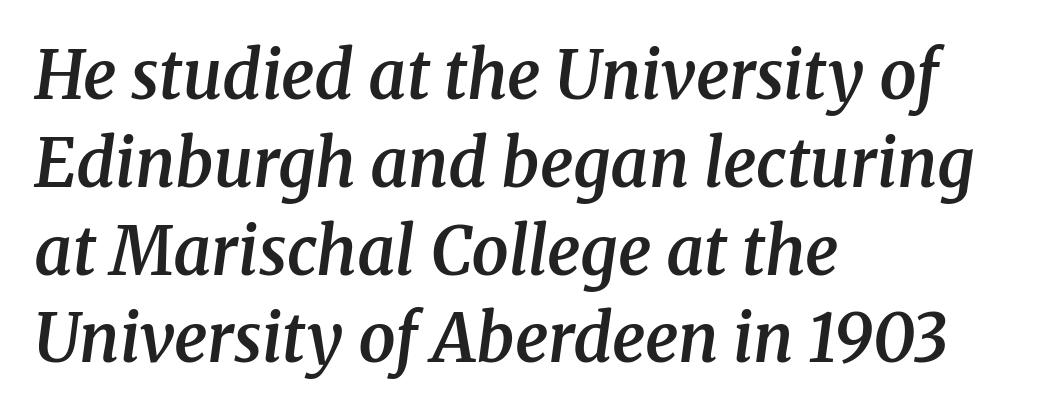
Q: Is the text bold? A: Semi-bold.
Q: Is the text italic (slanted)? A: Yes, it leans right by about 8 degrees.
Q: Is the typeface a serif or a sans-serif typeface? A: Serif.
Q: Is the text underlined? A: No.
Q: How is the paragraph aligned? A: Left-aligned.
Q: Is the spacing between letters normal or unusually wide? A: Normal.
Q: Is the spacing between lines tight, normal or loose? A: Normal.
Q: Width (condensed, normal, or wide)? A: Normal.
Q: Stroke contrast? A: Medium.
Q: x-height? A: Medium.
Q: Monospaced? A: No.
